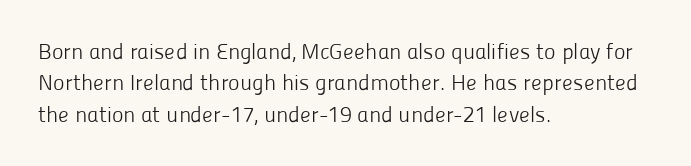
{"italic": "no", "bold": "no", "underline": "no", "align": "left", "line_spacing": "normal", "line_spacing_ratio": 1.43, "letter_spacing": "normal", "letter_spacing_em": 0.0, "glyph_px": 22}
